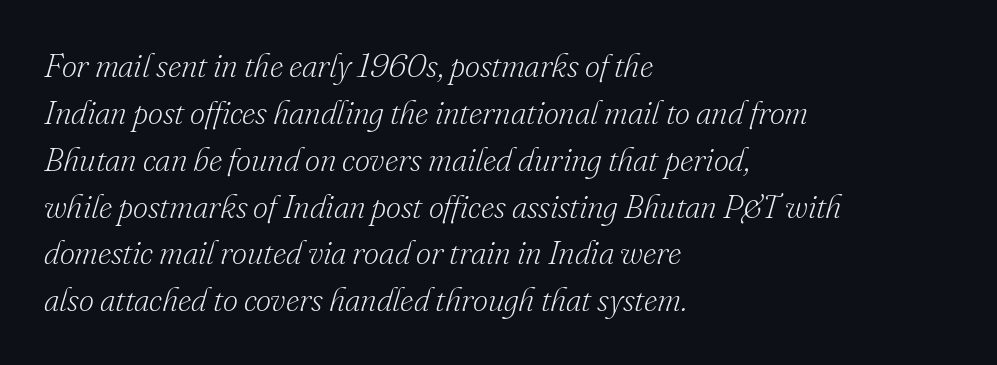
The image shows 33 px light serif type, italic (leaning right); set left-aligned, normal line spacing (1.42x), normal letter spacing, not underlined; low stroke contrast and a small x-height.
